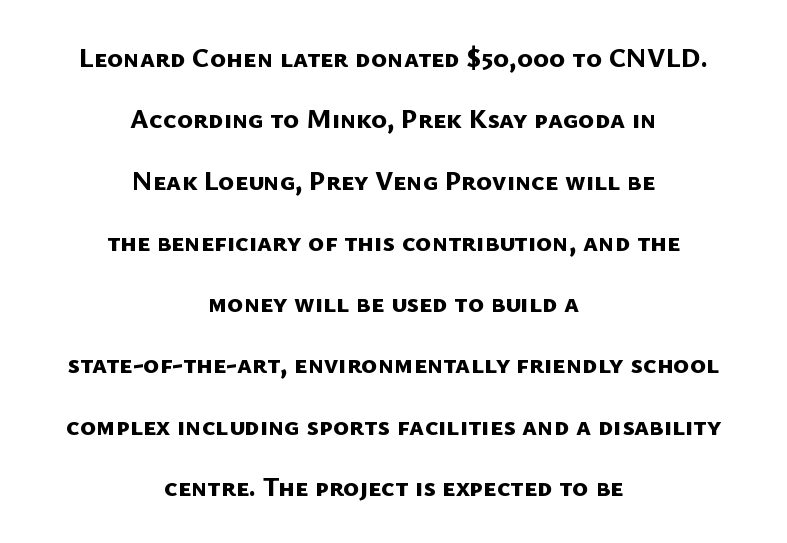
The image shows 27 px bold type; set centered, loose line spacing (2.27x), normal letter spacing, not underlined.
